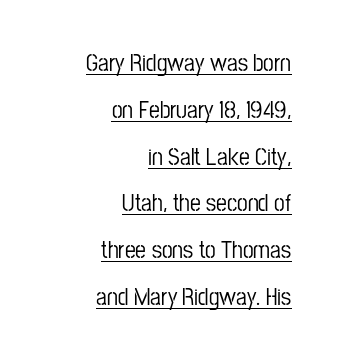
{"italic": "no", "underline": "yes", "align": "right", "line_spacing": "loose", "line_spacing_ratio": 1.95, "letter_spacing": "normal", "letter_spacing_em": 0.0, "glyph_px": 24}
